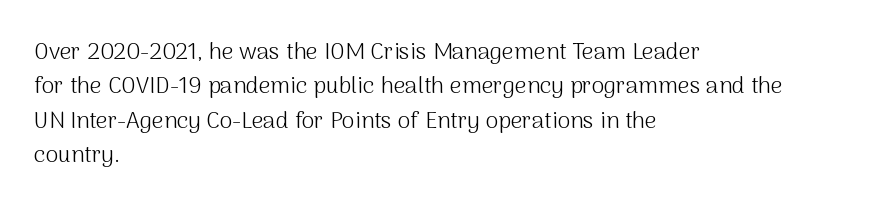
Q: Is the text bold? A: No.
Q: Is the text italic (slanted)? A: No, it is upright.
Q: Is the text underlined? A: No.
Q: How is the paragraph aligned? A: Left-aligned.
Q: Is the spacing between letters normal or unusually wide? A: Normal.
Q: Is the spacing between lines tight, normal or loose? A: Normal.
